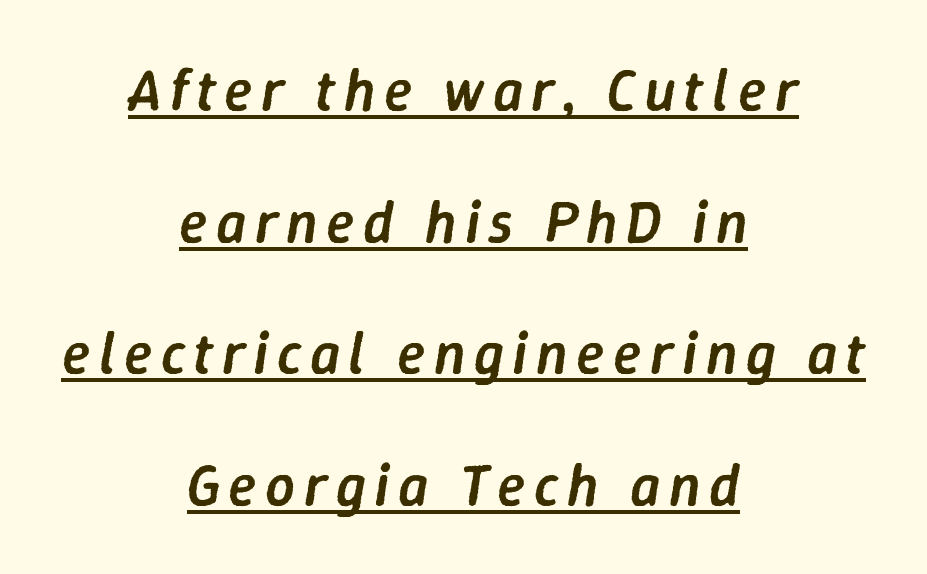
Interline gaps are noticeably wide in this sample. Every character sits at an angle, as italics do. The lettering is marked with a stroke running underneath it. The compositor balanced each line on the midline. Do the characters align in a grid? No, the font is proportional.
